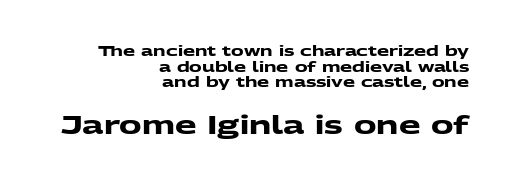
The image shows 25 px bold type; set right-aligned, tight line spacing (1.12x), normal letter spacing, not underlined; the second (bottom) block is 1.79x larger.
